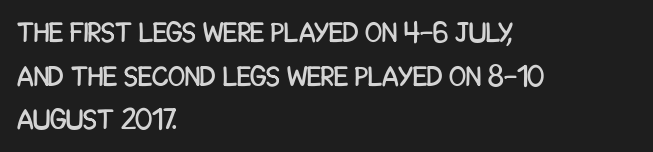
Q: Is the text italic (slanted)? A: No, it is upright.
Q: Is the typeface a serif or a sans-serif typeface? A: Sans-serif.
Q: Is the text underlined? A: No.
Q: How is the paragraph aligned? A: Left-aligned.
Q: Is the spacing between letters normal or unusually wide? A: Normal.
Q: Is the spacing between lines tight, normal or loose? A: Normal.
Q: Width (condensed, normal, or wide)? A: Condensed.
Q: Stroke contrast? A: Low.
Q: x-height? A: Large.
Q: Monospaced? A: No.
